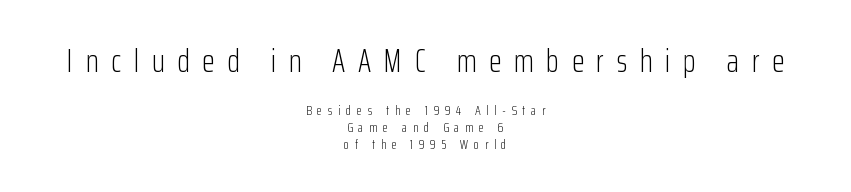
Posture: vertical. Short and long lines alike share a common midpoint. Do the characters align in a grid? No, the font is proportional. Classification — sans serif.
